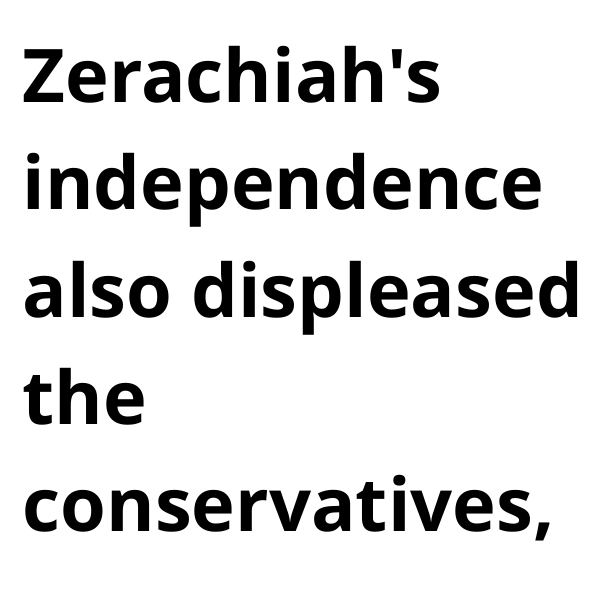
Q: Is the text bold? A: Yes.
Q: Is the text italic (slanted)? A: No, it is upright.
Q: Is the typeface a serif or a sans-serif typeface? A: Sans-serif.
Q: Is the text underlined? A: No.
Q: How is the paragraph aligned? A: Left-aligned.
Q: Is the spacing between letters normal or unusually wide? A: Normal.
Q: Is the spacing between lines tight, normal or loose? A: Normal.
Q: Width (condensed, normal, or wide)? A: Normal.
Q: Stroke contrast? A: Low.
Q: x-height? A: Medium.
Q: Monospaced? A: No.
